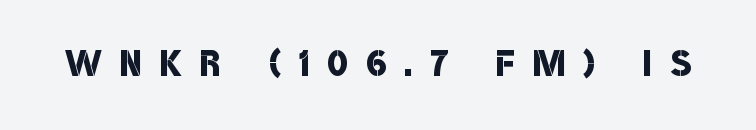
Q: Is the text bold? A: Semi-bold.
Q: Is the typeface a serif or a sans-serif typeface? A: Sans-serif.
Q: Is the text underlined? A: No.
Q: Is the spacing between letters normal or unusually wide? A: Unusually wide.
Q: Width (condensed, normal, or wide)? A: Condensed.
Q: Stroke contrast? A: Low.
Q: x-height? A: Large.
Q: Monospaced? A: No.
